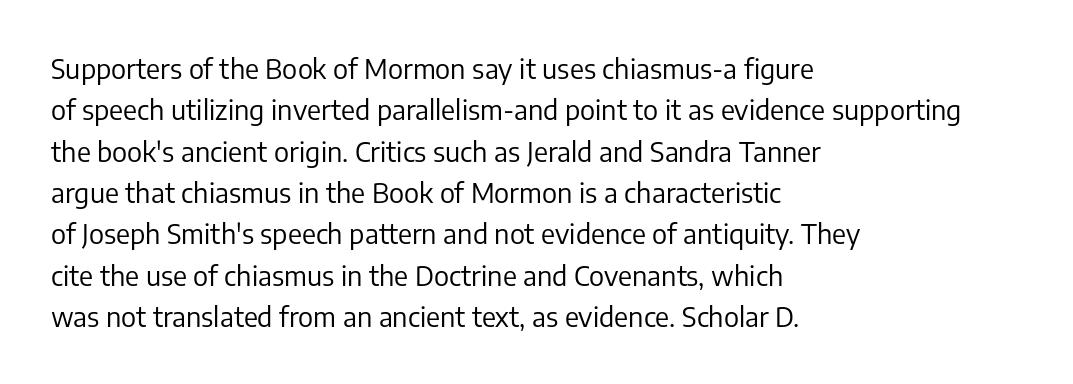
The image shows 27 px text type, upright; set left-aligned, normal line spacing (1.53x), normal letter spacing, not underlined.
